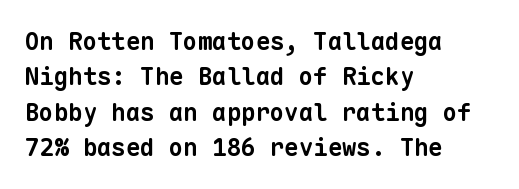
Nobody drew a line under any word here. If you drew a ruler down the left edge, every line would touch it. Is the type bold? Yes — the strokes are clearly thick and heavy. The tracking reads as untouched default to a designer's eye. Rows of type keep a routine distance in the vertical direction.
